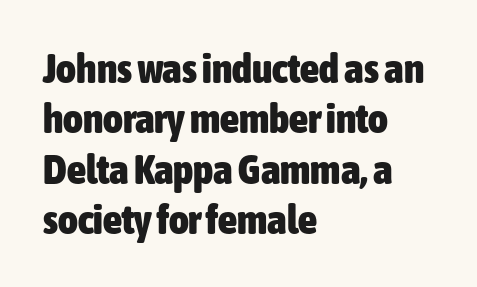
Each letter's strokes conclude bluntly, with no projecting serifs. Its strokes are broad and dark, the hallmark of bold type. You could not count columns in this text — the font is proportionally spaced. The gaps between neighbouring characters are ordinary and unremarkable.
